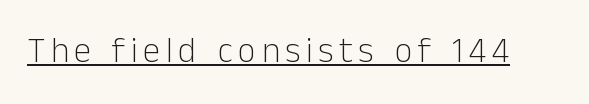
{"serif": "no", "italic": "no", "bold": "no", "weight": "light", "width": "normal", "stroke_contrast": "low", "x_height": "medium", "monospaced": "no", "underline": "yes", "glyph_px": 35}
